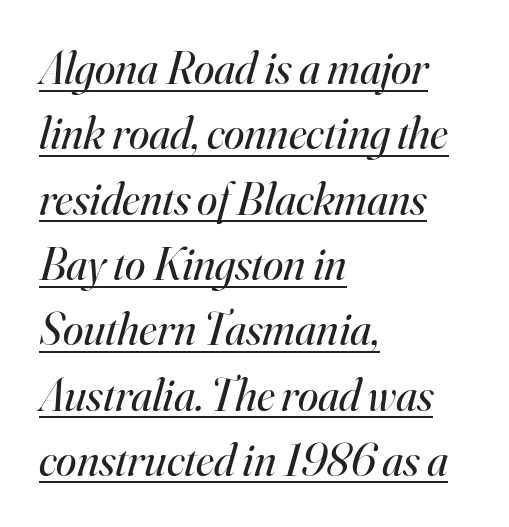
Q: Is the text bold? A: No.
Q: Is the text italic (slanted)? A: Yes, it leans right by about 16 degrees.
Q: Is the typeface a serif or a sans-serif typeface? A: Serif.
Q: Is the text underlined? A: Yes.
Q: How is the paragraph aligned? A: Left-aligned.
Q: Is the spacing between letters normal or unusually wide? A: Normal.
Q: Is the spacing between lines tight, normal or loose? A: Normal.
Q: Width (condensed, normal, or wide)? A: Normal.
Q: Stroke contrast? A: High.
Q: x-height? A: Small.
Q: Monospaced? A: No.
